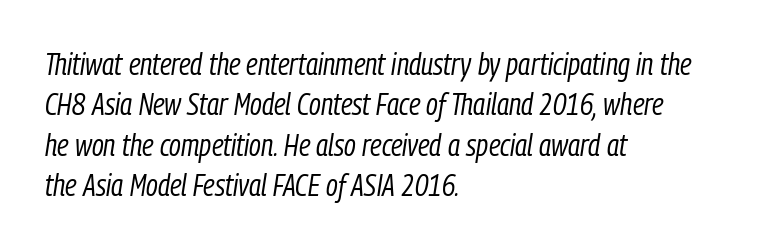
The image shows 30 px regular-weight, condensed type, italic (leaning right); set left-aligned, normal line spacing (1.35x), normal letter spacing, not underlined; low stroke contrast and a medium x-height.
